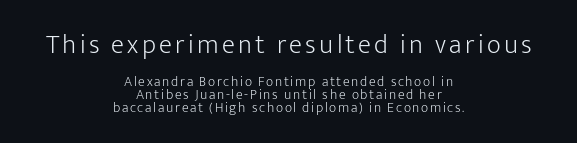
The image shows 27 px text type, upright; set centered, tight line spacing (0.96x), not underlined; the first (top) block is 1.93x larger.
